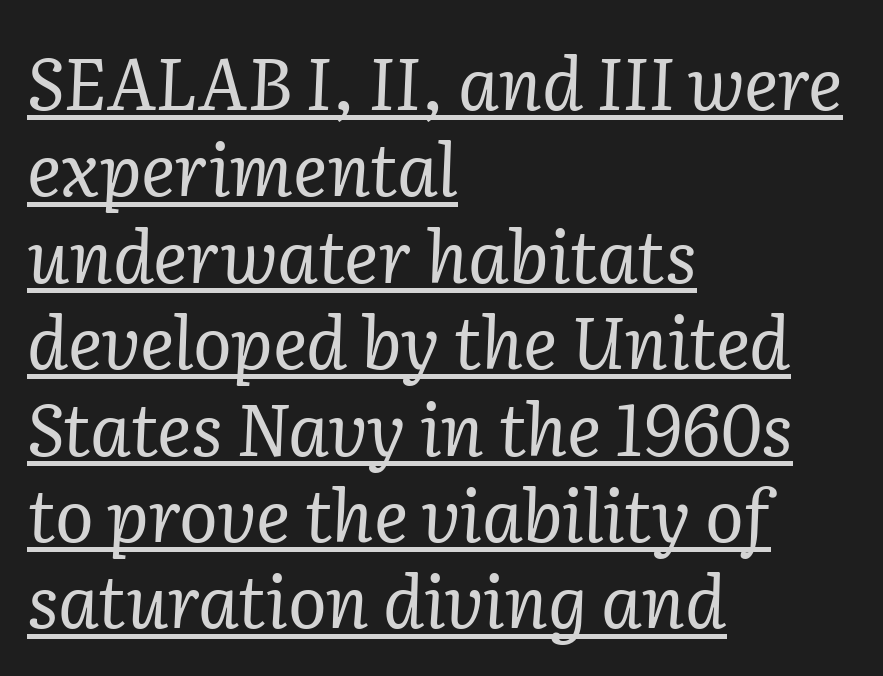
Q: Is the text bold? A: No.
Q: Is the text italic (slanted)? A: Yes, it leans right by about 2 degrees.
Q: Is the typeface a serif or a sans-serif typeface? A: Serif.
Q: Is the text underlined? A: Yes.
Q: How is the paragraph aligned? A: Left-aligned.
Q: Is the spacing between letters normal or unusually wide? A: Normal.
Q: Width (condensed, normal, or wide)? A: Normal.
Q: Stroke contrast? A: Low.
Q: x-height? A: Medium.
Q: Monospaced? A: No.
